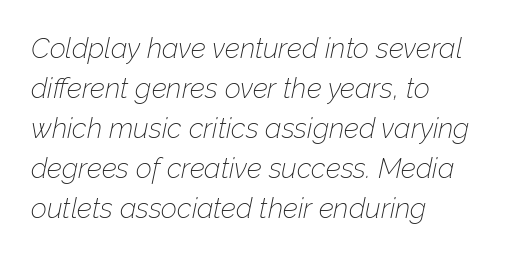
{"italic": "yes", "lean": "right", "slant_degrees": 12, "bold": "no", "weight": "thin", "width": "normal", "stroke_contrast": "low", "x_height": "medium", "monospaced": "no", "underline": "no", "align": "left", "line_spacing": "normal", "line_spacing_ratio": 1.43, "letter_spacing": "normal", "letter_spacing_em": 0.0, "glyph_px": 28}
